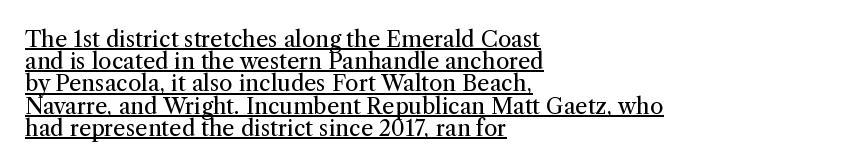
{"italic": "no", "bold": "no", "underline": "yes", "align": "left", "line_spacing": "tight", "line_spacing_ratio": 1.01, "letter_spacing": "normal", "letter_spacing_em": 0.0, "glyph_px": 22}
